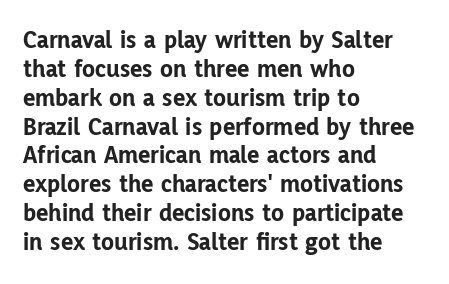
The image shows 26 px bold type, upright; set left-aligned, tight line spacing (1.11x), normal letter spacing, not underlined.
